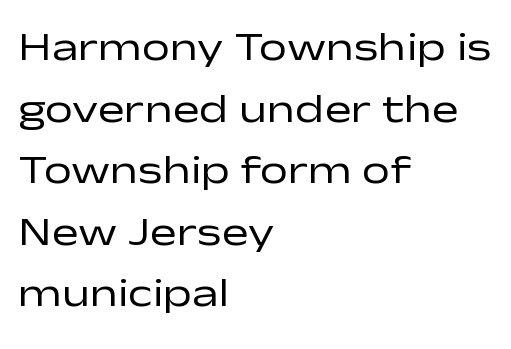
Q: Is the text bold? A: No.
Q: Is the text italic (slanted)? A: No, it is upright.
Q: Is the typeface a serif or a sans-serif typeface? A: Sans-serif.
Q: Is the text underlined? A: No.
Q: How is the paragraph aligned? A: Left-aligned.
Q: Is the spacing between letters normal or unusually wide? A: Normal.
Q: Is the spacing between lines tight, normal or loose? A: Normal.
Q: Width (condensed, normal, or wide)? A: Wide.
Q: Stroke contrast? A: Low.
Q: x-height? A: Medium.
Q: Monospaced? A: No.
